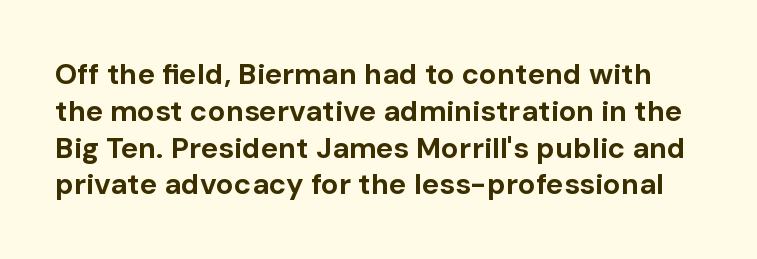
The image shows 29 px bold sans-serif type, upright; set normal line spacing (1.27x), normal letter spacing, not underlined; low stroke contrast and a medium x-height.
